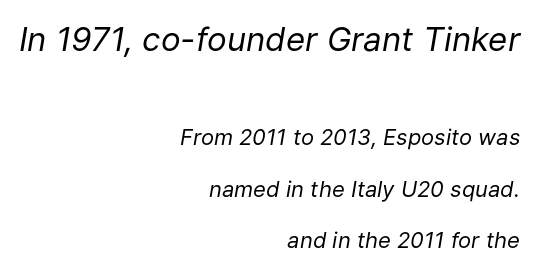
Q: Is the text bold? A: No.
Q: Is the text italic (slanted)? A: Yes, it leans right by about 9 degrees.
Q: Is the text underlined? A: No.
Q: How is the paragraph aligned? A: Right-aligned.
Q: Is the spacing between letters normal or unusually wide? A: Normal.
Q: Is the spacing between lines tight, normal or loose? A: Loose.
Q: Which block of text is set in a larger size, the first (top) or the second (bottom)? A: The first (top) one.
Q: Width (condensed, normal, or wide)? A: Normal.
Q: Stroke contrast? A: Low.
Q: x-height? A: Medium.
Q: Monospaced? A: No.
